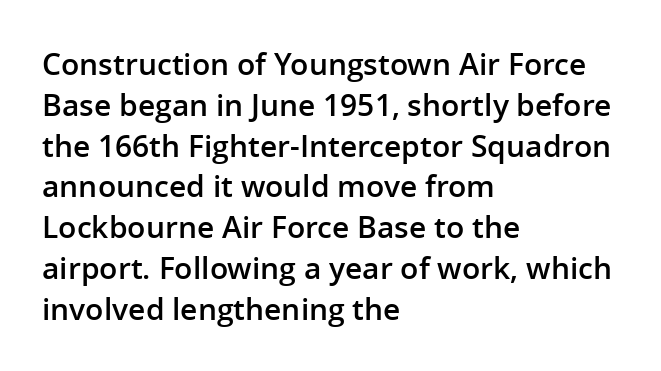
The image shows 30 px semibold sans-serif type, upright; set left-aligned, normal line spacing (1.36x), normal letter spacing, not underlined; low stroke contrast and a medium x-height.
